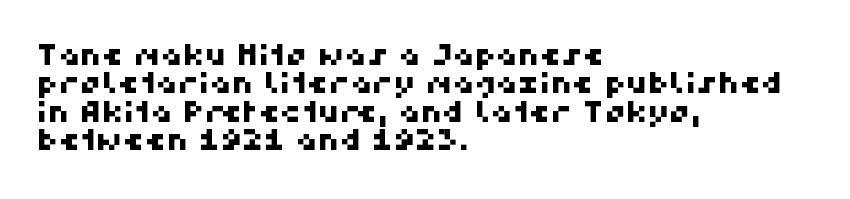
The image shows 30 px sans-serif type; set left-aligned, tight line spacing (0.95x), normal letter spacing, not underlined; high stroke contrast and a medium x-height.
